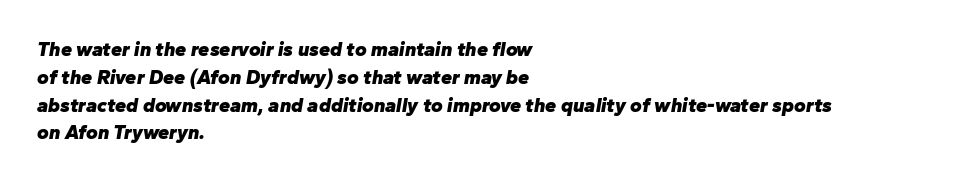
{"italic": "yes", "lean": "right", "slant_degrees": 10, "bold": "yes", "underline": "no", "align": "left", "line_spacing": "normal", "line_spacing_ratio": 1.39, "letter_spacing": "normal", "letter_spacing_em": 0.0, "glyph_px": 20}
